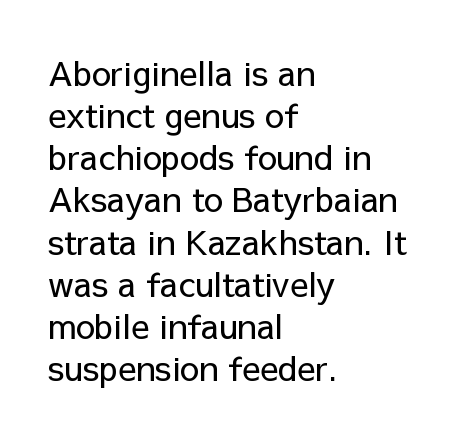
The image shows 34 px regular-weight sans-serif type, upright; set left-aligned, line spacing 1.24x, normal letter spacing, not underlined; low stroke contrast and a medium x-height.
